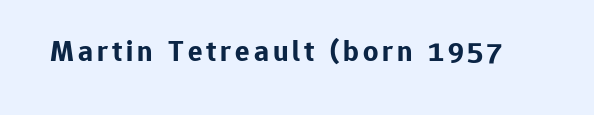
The face used here is proportionally spaced, like ordinary book or web type. Each letter's strokes conclude bluntly, with no projecting serifs. In terms of posture, this sample is upright. Set as a true bold cut, around the 700 mark.
